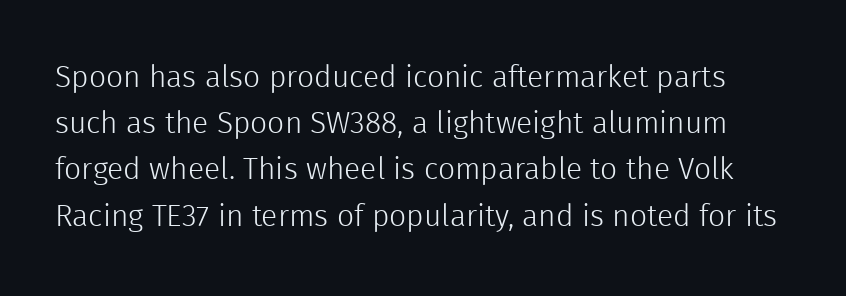
{"serif": "no", "italic": "no", "bold": "no", "weight": "light", "width": "normal", "x_height": "medium", "monospaced": "no", "underline": "no", "line_spacing": "normal", "line_spacing_ratio": 1.54, "letter_spacing": "normal", "letter_spacing_em": 0.0, "glyph_px": 30}
